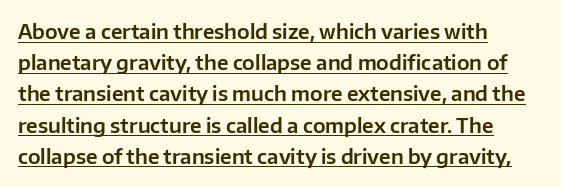
Left-aligned paragraph, ragged on the right. Has an underline been added? It has. A typesetter would call this leading conventional body-copy spacing. Look at the tracking — it's just the regular setting, nothing added. A typesetter would mark this as roman, not italic.
